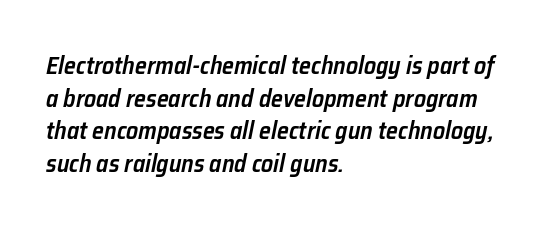
Q: Is the text bold? A: Semi-bold.
Q: Is the text italic (slanted)? A: Yes, it leans right by about 12 degrees.
Q: Is the text underlined? A: No.
Q: How is the paragraph aligned? A: Left-aligned.
Q: Is the spacing between letters normal or unusually wide? A: Normal.
Q: Is the spacing between lines tight, normal or loose? A: Normal.
